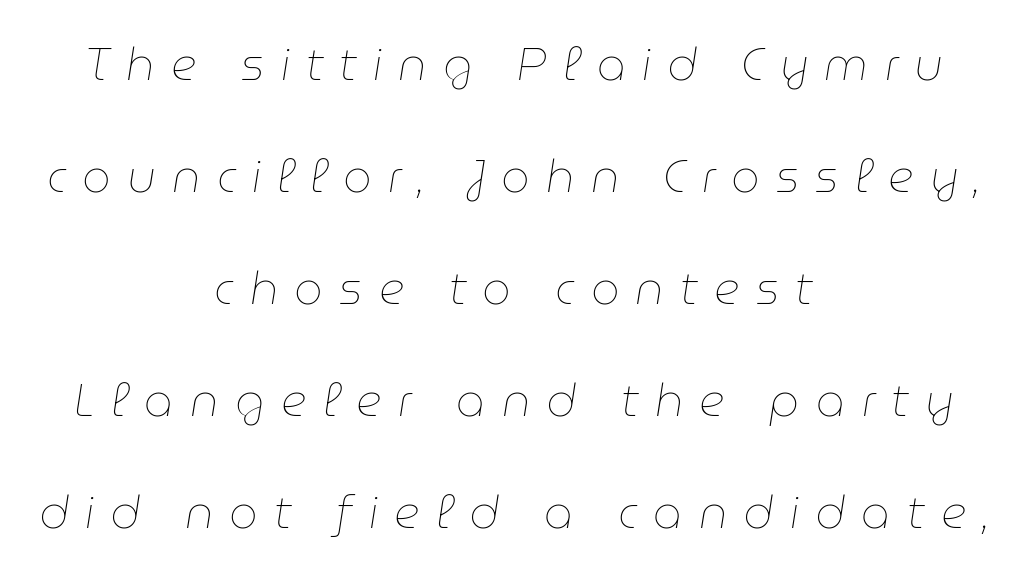
Loose tracking; the words dissolve into strings of separated letters. Only glyphs here, with clear space below each row. An italicized treatment has been applied to the whole sample. A typesetter would call this leading open, well beyond the default. The typesetter chose a symmetrical, centered arrangement here. Note the varied advance widths — an 'i' is clearly narrower than an 'm'.
